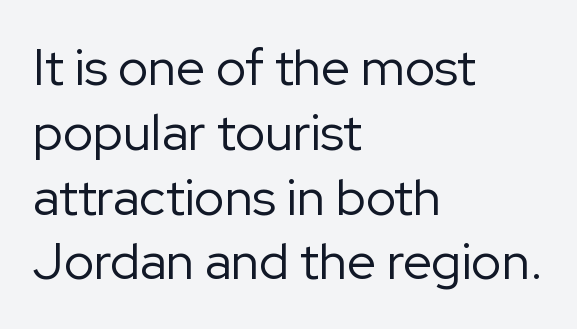
Q: Is the text bold? A: No.
Q: Is the text italic (slanted)? A: No, it is upright.
Q: Is the typeface a serif or a sans-serif typeface? A: Sans-serif.
Q: Is the text underlined? A: No.
Q: How is the paragraph aligned? A: Left-aligned.
Q: Is the spacing between letters normal or unusually wide? A: Normal.
Q: Is the spacing between lines tight, normal or loose? A: Normal.
Q: Width (condensed, normal, or wide)? A: Normal.
Q: Stroke contrast? A: Low.
Q: x-height? A: Medium.
Q: Monospaced? A: No.
